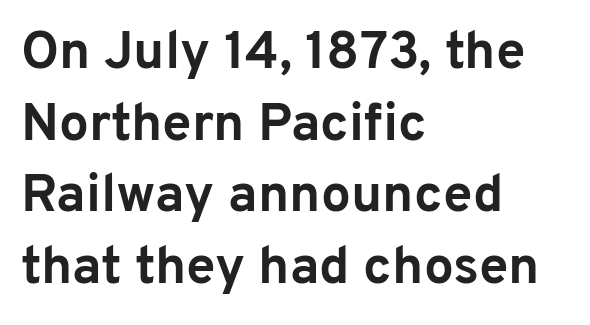
The image shows 53 px bold sans-serif type, upright; set left-aligned, normal line spacing (1.35x), normal letter spacing, not underlined; low stroke contrast and a medium x-height.
